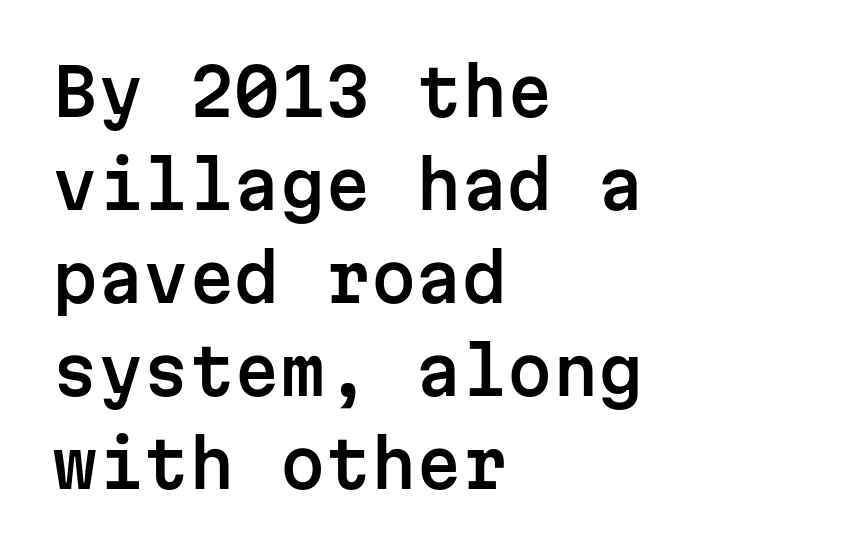
Q: Is the text italic (slanted)? A: No, it is upright.
Q: Is the typeface a serif or a sans-serif typeface? A: Sans-serif.
Q: Is the text underlined? A: No.
Q: How is the paragraph aligned? A: Left-aligned.
Q: Is the spacing between letters normal or unusually wide? A: Normal.
Q: Is the spacing between lines tight, normal or loose? A: Normal.
Q: Width (condensed, normal, or wide)? A: Normal.
Q: Stroke contrast? A: Low.
Q: x-height? A: Medium.
Q: Monospaced? A: Yes.
